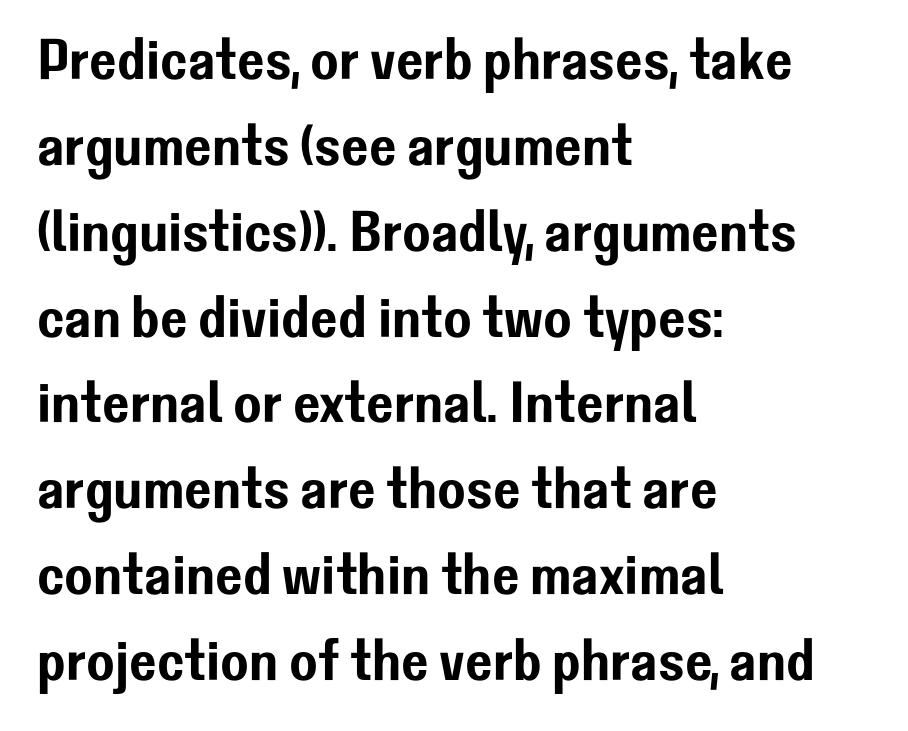
Vertically, the passage feels balanced, rows spaced as you'd expect. The rendering shows plain stroke endings on the letterforms — a sans-serif design. The foot of each line stays bare and open. Quick note: not italic, upright.
